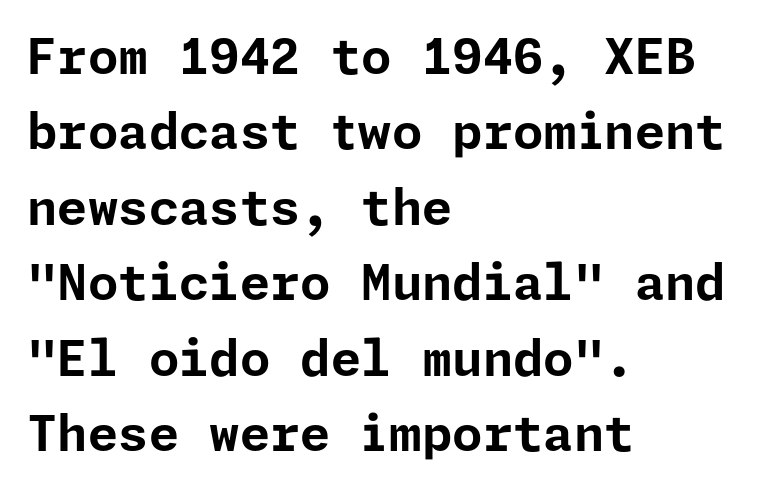
Horizontally, the lines are justified to the leading edge only. Look at the tracking — it's just the regular setting, nothing added. Strokes here are thick enough to call this a true bold. Each row of text sits above clean, open space. It's the straight-up-and-down kind of type.
